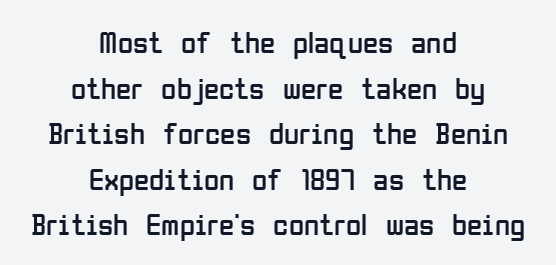
{"serif": "no", "italic": "no", "bold": "no", "weight": "regular", "width": "condensed", "stroke_contrast": "low", "x_height": "medium", "monospaced": "no", "underline": "no", "align": "center", "line_spacing": "normal", "line_spacing_ratio": 1.47, "letter_spacing": "normal", "letter_spacing_em": 0.0, "glyph_px": 31}
